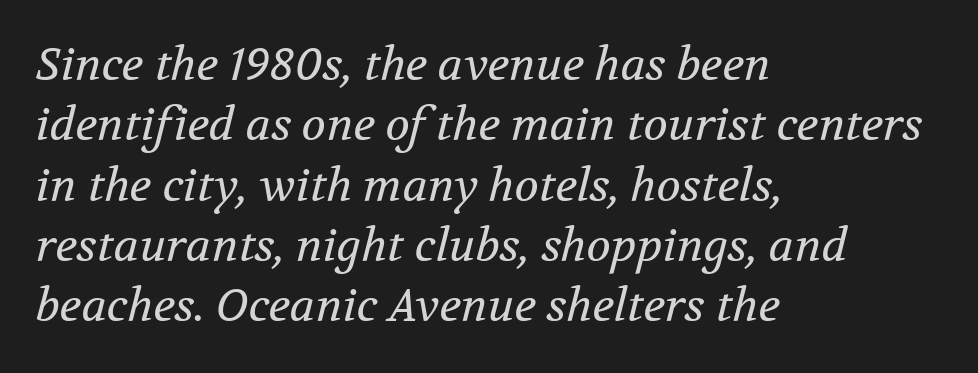
{"serif": "yes", "italic": "yes", "lean": "right", "slant_degrees": 12, "bold": "no", "weight": "regular", "width": "normal", "stroke_contrast": "medium", "x_height": "medium", "monospaced": "no", "underline": "no", "align": "left", "line_spacing": "normal", "line_spacing_ratio": 1.34, "letter_spacing": "normal", "letter_spacing_em": 0.0, "glyph_px": 45}
